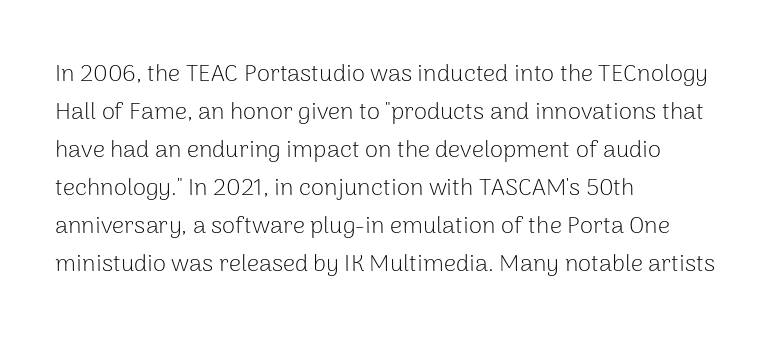
The image shows 24 px text type, upright; set left-aligned, normal line spacing (1.58x), normal letter spacing, not underlined.
